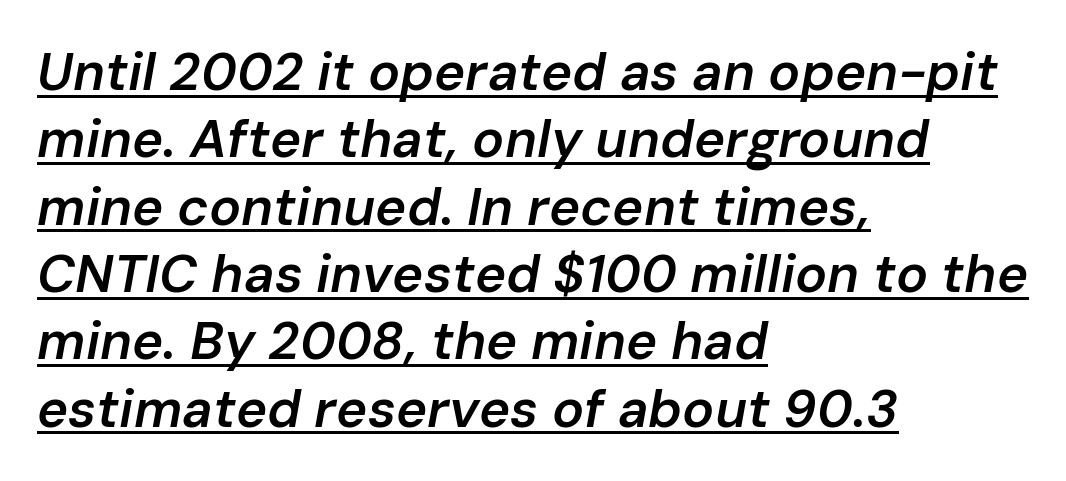
Evenly set lines give the paragraph a standard silhouette. Tracking here is standard; glyphs follow each other at the usual distance. This sample has the flowing, uneven cadence of proportional lettering. Would a proofreader flag this as italicized? Yes. The typesetter has applied underlining to the passage shown.
